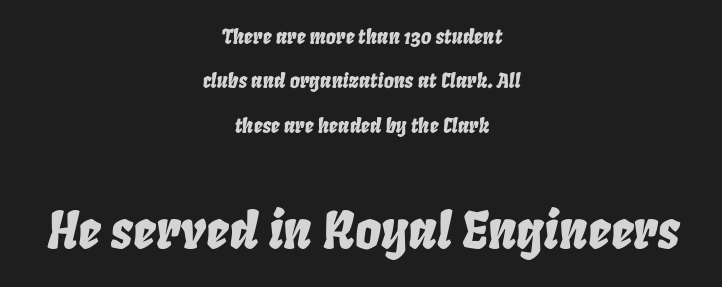
{"italic": "yes", "lean": "right", "slant_degrees": 8, "width": "condensed", "stroke_contrast": "low", "x_height": "large", "monospaced": "no", "underline": "no", "align": "center", "line_spacing": "loose", "line_spacing_ratio": 2.22, "letter_spacing": "normal", "letter_spacing_em": 0.0, "larger_block": "second", "size_ratio": 2.55, "glyph_px": 51}
